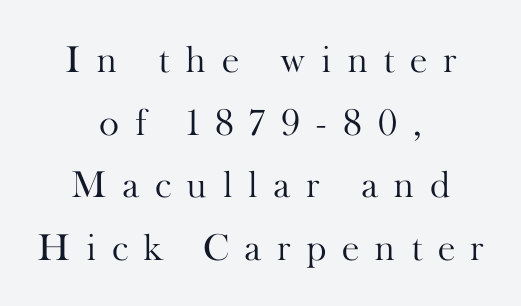
Nope, not italic — everything's standing straight. Teacher's note: observe the equal gaps on both sides — that is centered alignment. The font is comparable to plain body text, perhaps lighter. Beneath every word, the page is bare. Here the designer chose a conventional face with non-uniform glyph widths.
